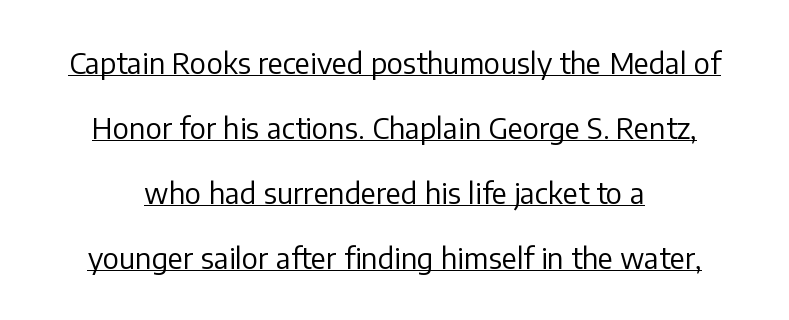
This reads as an unemphasized weight, regular at the heaviest. This rendering employs a face without finishing strokes, i.e., a sans-serif. If you measured baseline to baseline, you'd find a long distance. Centered paragraph, ragged on both sides. Character widths vary here, with narrow letters taking less room than wide ones. Unlike italic type, these characters show no tilt at all.
